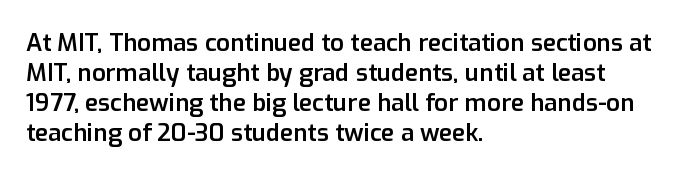
The image shows 24 px text type, upright; set left-aligned, normal line spacing (1.25x), normal letter spacing, not underlined.
